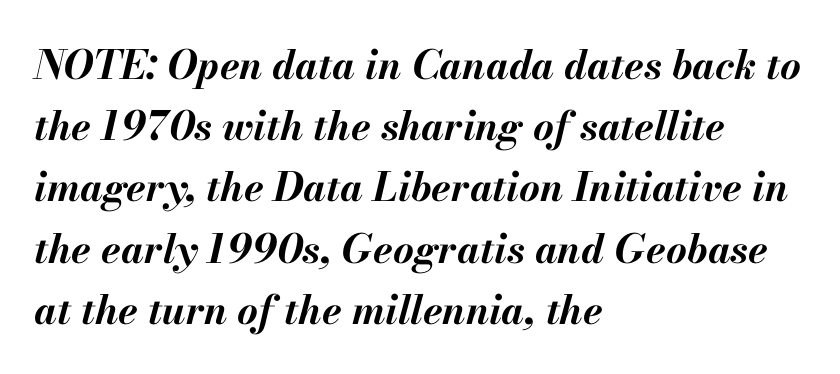
Does the lettering tilt? It does — this is italic. Here the glyphs are tracked normally, forming tight word shapes. This rendering uses left alignment, leaving the right contour irregular. Check the space under the baseline: it is left empty. The face used here is proportionally spaced, like ordinary book or web type. The glyphs have the mass of a bold cut.
